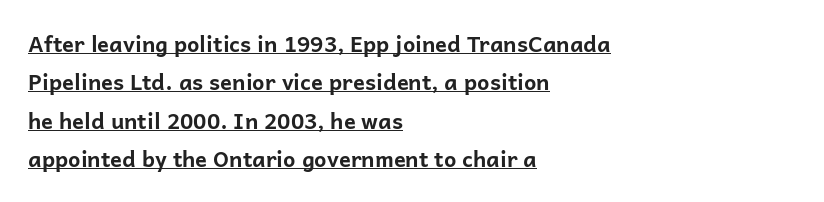
{"italic": "no", "bold": "yes", "underline": "yes", "align": "left", "line_spacing_ratio": 1.75, "letter_spacing": "normal", "letter_spacing_em": 0.0, "glyph_px": 22}
